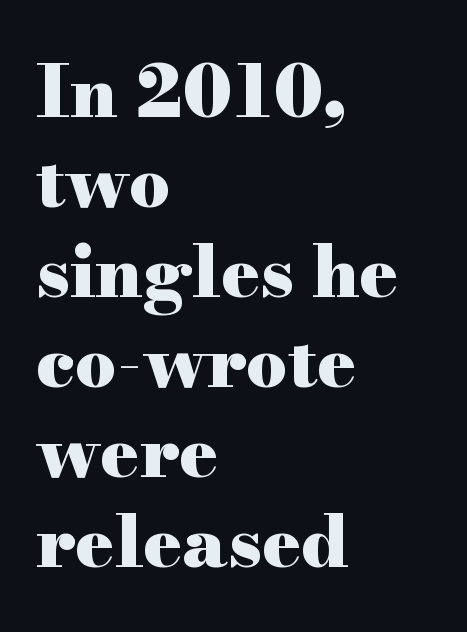
{"serif": "yes", "italic": "no", "bold": "yes", "weight": "heavy", "width": "wide", "stroke_contrast": "high", "x_height": "small", "monospaced": "no", "underline": "no", "align": "left", "line_spacing": "normal", "line_spacing_ratio": 1.25, "letter_spacing": "normal", "letter_spacing_em": 0.0, "glyph_px": 72}
